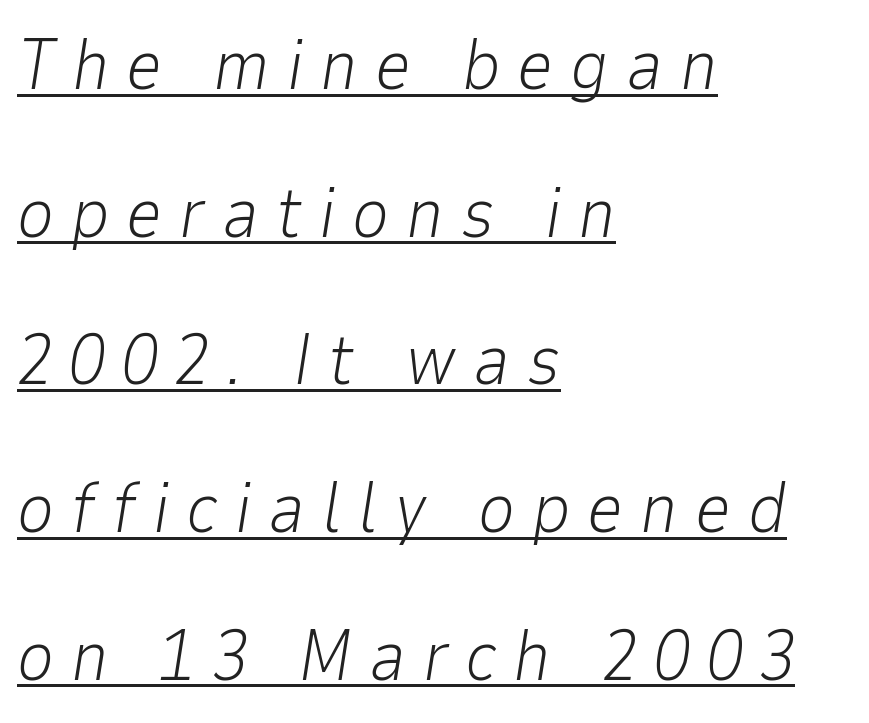
Q: Is the text bold? A: No.
Q: Is the text italic (slanted)? A: Yes, it leans right by about 9 degrees.
Q: Is the text underlined? A: Yes.
Q: How is the paragraph aligned? A: Left-aligned.
Q: Is the spacing between letters normal or unusually wide? A: Unusually wide.
Q: Is the spacing between lines tight, normal or loose? A: Loose.
Q: Width (condensed, normal, or wide)? A: Normal.
Q: Stroke contrast? A: Low.
Q: x-height? A: Medium.
Q: Monospaced? A: No.
